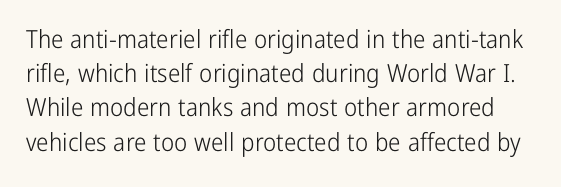
The image shows 25 px text type, upright; set normal line spacing (1.37x), normal letter spacing, not underlined.
